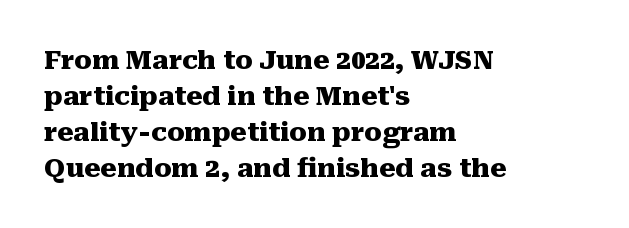
{"italic": "no", "bold": "yes", "underline": "no", "align": "left", "line_spacing": "normal", "line_spacing_ratio": 1.38, "letter_spacing": "normal", "letter_spacing_em": 0.0, "glyph_px": 26}
